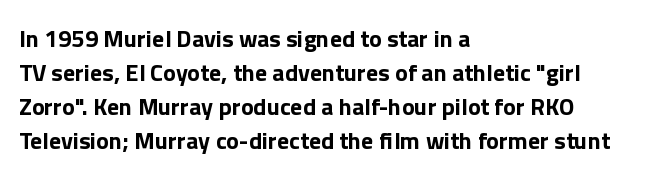
The image shows 24 px bold type, upright; set left-aligned, normal line spacing (1.41x), normal letter spacing, not underlined.
